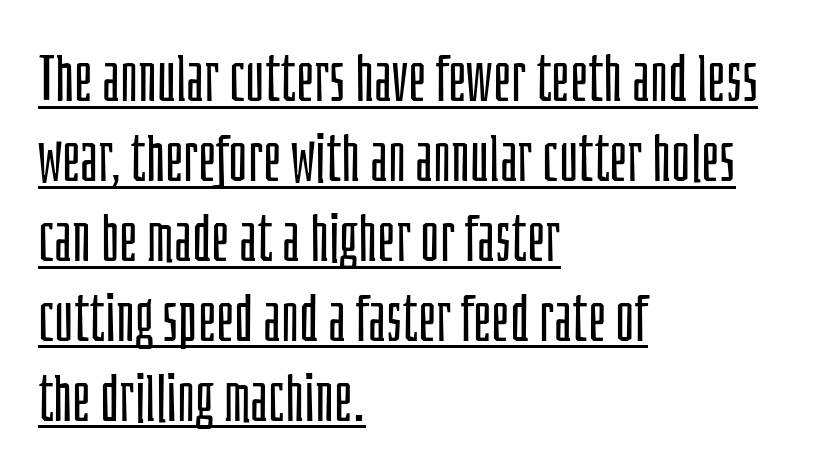
Style check: upright. Check the space under the baseline: a stroke is drawn there. Nope, no serifs anywhere on these letters. Caption: multi-line text, flush left, ragged right.
